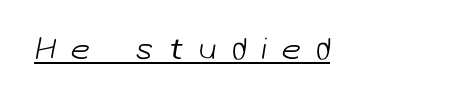
The image shows 31 px light sans-serif type; set unusually wide letter spacing (+0.47 em), underlined; low stroke contrast and a medium x-height.
